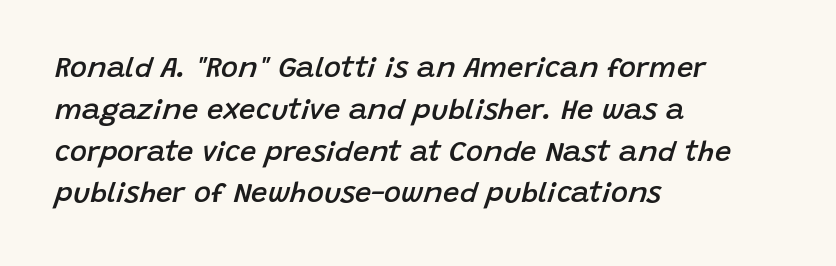
{"italic": "yes", "lean": "right", "slant_degrees": 15, "bold": "semi", "weight": "semibold", "width": "normal", "stroke_contrast": "low", "x_height": "large", "monospaced": "no", "underline": "no", "align": "left", "line_spacing": "normal", "line_spacing_ratio": 1.44, "letter_spacing": "normal", "letter_spacing_em": 0.0, "glyph_px": 29}
